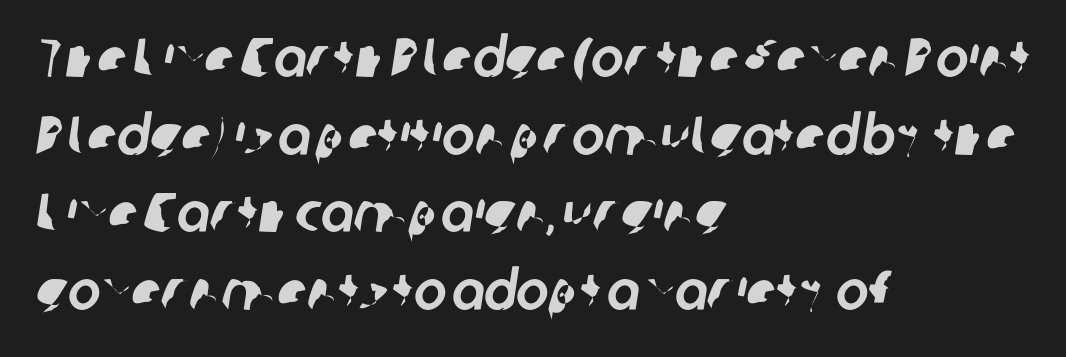
The image shows 55 px sans-serif type; set left-aligned, normal line spacing (1.41x), normal letter spacing, not underlined; low stroke contrast and a medium x-height.
